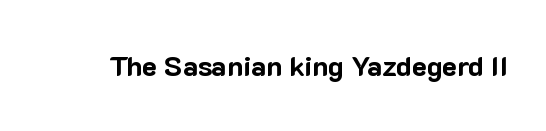
The passage shown is emphatically bold. Observe the ordinary spacing: letters are neighbours, not strangers. Spacing verdict: proportional, widths tailored to each character. The designer went with a sans here, leaving each stem footless. Rule under the text: the space is simply empty.
